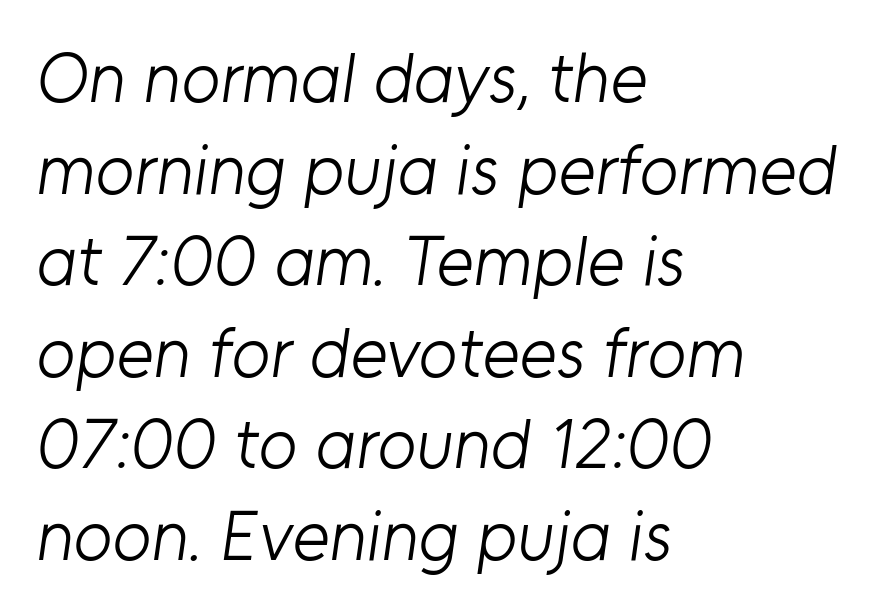
Q: Is the text bold? A: No.
Q: Is the typeface a serif or a sans-serif typeface? A: Sans-serif.
Q: Is the text underlined? A: No.
Q: How is the paragraph aligned? A: Left-aligned.
Q: Is the spacing between letters normal or unusually wide? A: Normal.
Q: Is the spacing between lines tight, normal or loose? A: Normal.
Q: Width (condensed, normal, or wide)? A: Normal.
Q: Stroke contrast? A: Low.
Q: x-height? A: Medium.
Q: Monospaced? A: No.
